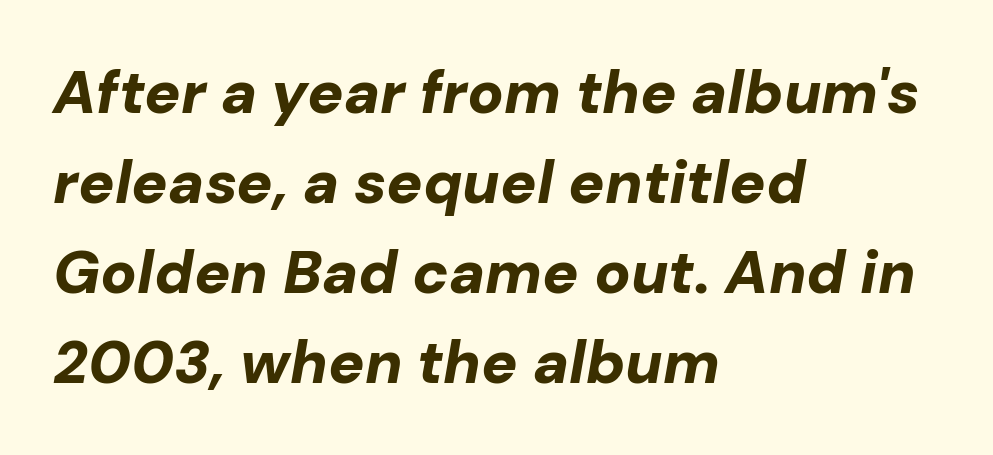
Q: Is the text bold? A: Yes.
Q: Is the text italic (slanted)? A: Yes, it leans right by about 10 degrees.
Q: Is the text underlined? A: No.
Q: How is the paragraph aligned? A: Left-aligned.
Q: Is the spacing between letters normal or unusually wide? A: Normal.
Q: Is the spacing between lines tight, normal or loose? A: Normal.
Q: Width (condensed, normal, or wide)? A: Normal.
Q: Stroke contrast? A: Low.
Q: x-height? A: Medium.
Q: Monospaced? A: No.
